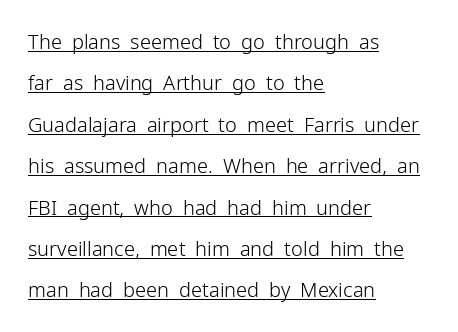
{"italic": "no", "bold": "no", "underline": "yes", "align": "left", "line_spacing": "loose", "line_spacing_ratio": 2.07, "letter_spacing": "normal", "letter_spacing_em": 0.0, "glyph_px": 20}
